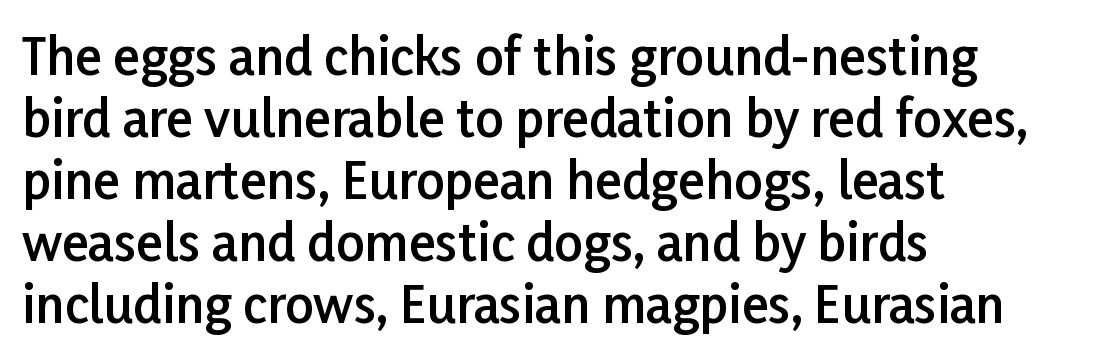
{"serif": "no", "italic": "no", "bold": "semi", "weight": "semibold", "width": "normal", "stroke_contrast": "low", "x_height": "medium", "monospaced": "no", "underline": "no", "align": "left", "line_spacing_ratio": 1.24, "letter_spacing": "normal", "letter_spacing_em": 0.0, "glyph_px": 50}
